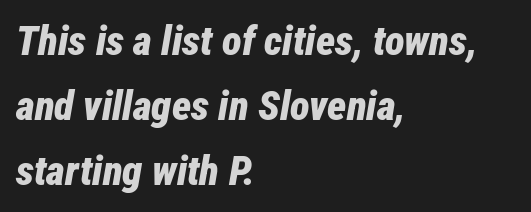
Q: Is the text bold? A: Yes.
Q: Is the text italic (slanted)? A: Yes, it leans right by about 12 degrees.
Q: Is the text underlined? A: No.
Q: How is the paragraph aligned? A: Left-aligned.
Q: Is the spacing between letters normal or unusually wide? A: Normal.
Q: Is the spacing between lines tight, normal or loose? A: Normal.
Q: Width (condensed, normal, or wide)? A: Condensed.
Q: Stroke contrast? A: Low.
Q: x-height? A: Medium.
Q: Monospaced? A: No.
